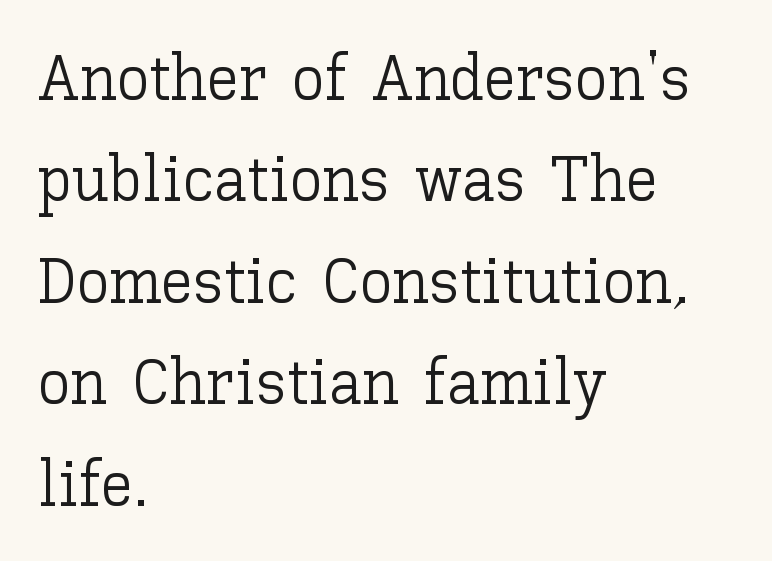
{"italic": "no", "bold": "no", "weight": "light", "width": "normal", "stroke_contrast": "low", "x_height": "medium", "monospaced": "no", "underline": "no", "align": "left", "line_spacing": "normal", "line_spacing_ratio": 1.56, "letter_spacing": "normal", "letter_spacing_em": 0.0, "glyph_px": 65}
